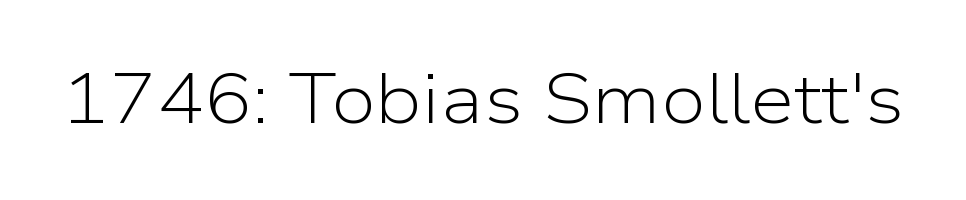
{"serif": "no", "italic": "no", "bold": "no", "weight": "light", "width": "normal", "stroke_contrast": "low", "x_height": "medium", "monospaced": "no", "underline": "no", "letter_spacing": "normal", "letter_spacing_em": 0.0, "glyph_px": 71}
